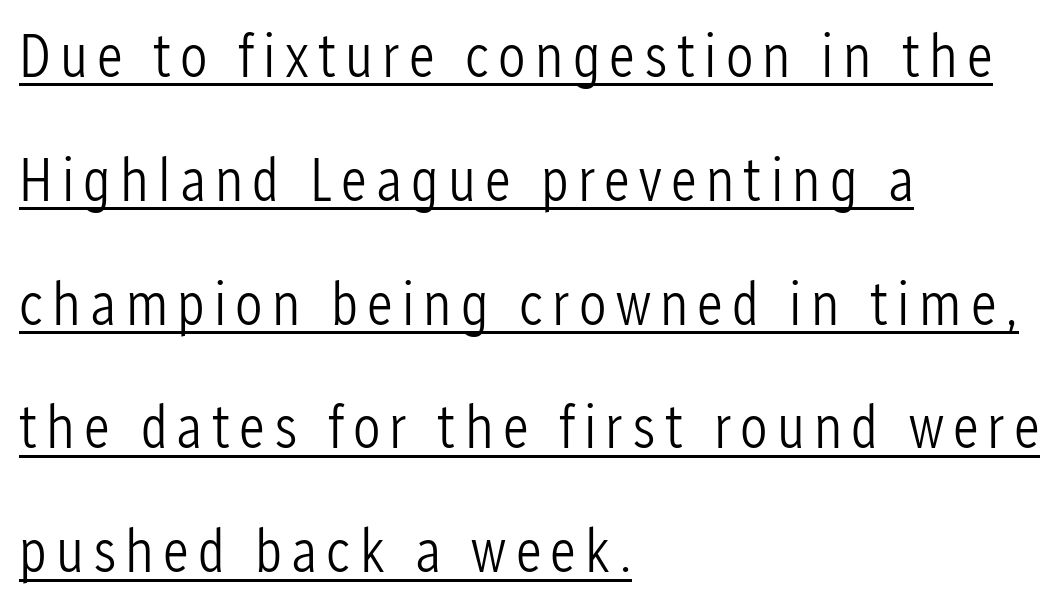
The image shows 61 px light, condensed sans-serif type, upright; set left-aligned, loose line spacing (2.03x), underlined; low stroke contrast and a medium x-height.
